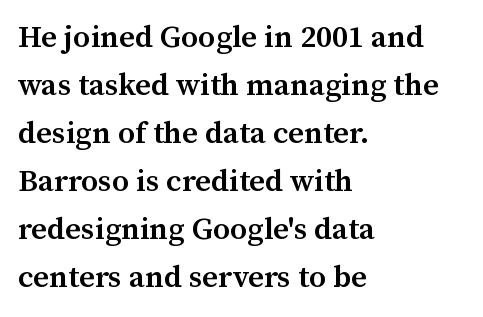
As a designer I'd log this as weight 600, semibold. Regarding leading, the lines here are spaced in the standard way. Serifs: yes, visible at the terminals of the letterforms. The passage shown is typed in a proportional face where columns would drift. Designer's note — italics off, roman on. Casual observation: everything's shoved over to the left.
